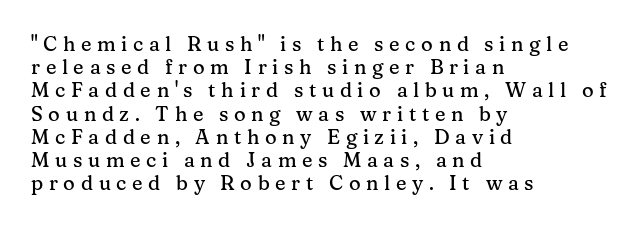
{"italic": "no", "underline": "no", "align": "left", "line_spacing_ratio": 1.16, "letter_spacing": "wide", "letter_spacing_em": 0.28, "glyph_px": 20}
